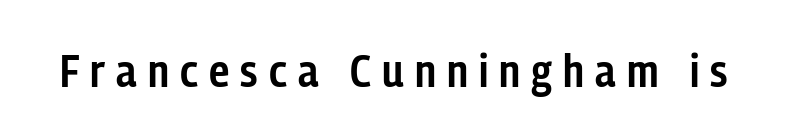
The font's upright variant was chosen for this text. Students, note that the glyphs here are deliberately spaced far apart. Every letter is mildly thick-stroked: semibold rather than bold. A sans-serif font was chosen for this passage. These lines are rendered in a variable-pitch font. Words float on clear page, feet unadorned.
